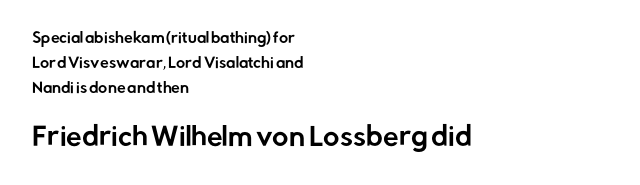
{"italic": "no", "underline": "no", "align": "left", "line_spacing_ratio": 1.78, "letter_spacing": "normal", "letter_spacing_em": 0.0, "larger_block": "second", "size_ratio": 1.79, "glyph_px": 25}
